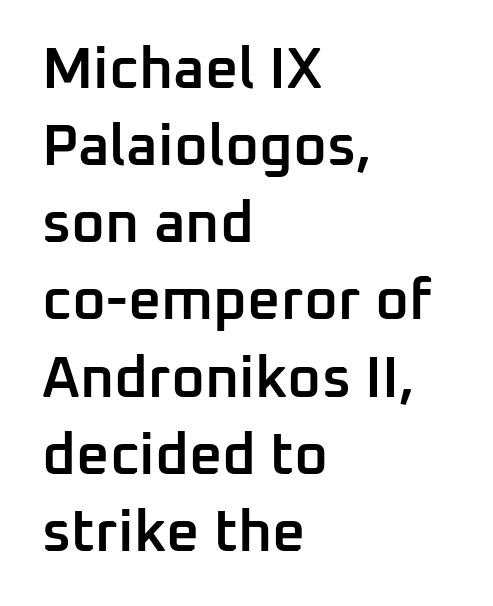
The image shows 58 px semibold sans-serif type, upright; set left-aligned, normal line spacing (1.33x), normal letter spacing, not underlined; low stroke contrast and a medium x-height.
